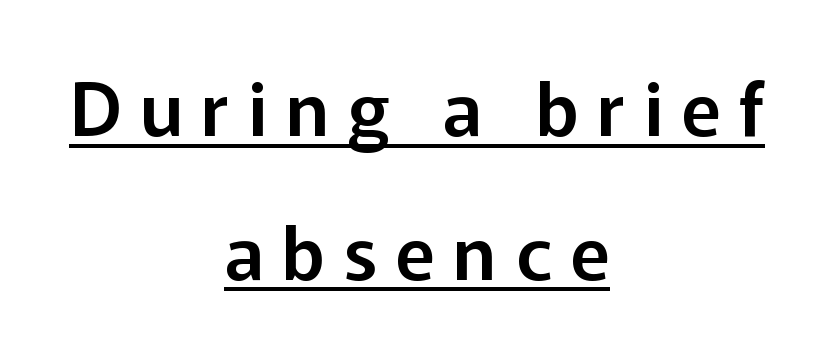
{"serif": "no", "italic": "no", "width": "normal", "stroke_contrast": "low", "x_height": "medium", "monospaced": "no", "underline": "yes", "align": "center", "line_spacing": "loose", "line_spacing_ratio": 1.94, "letter_spacing": "wide", "letter_spacing_em": 0.25, "glyph_px": 74}
